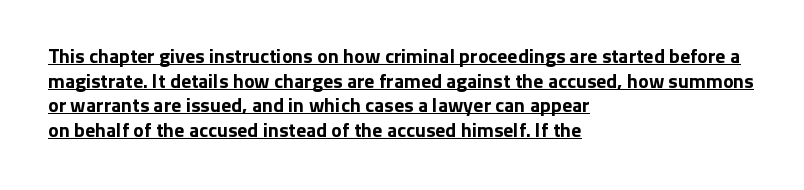
Q: Is the text bold? A: Yes.
Q: Is the text italic (slanted)? A: No, it is upright.
Q: Is the text underlined? A: Yes.
Q: How is the paragraph aligned? A: Left-aligned.
Q: Is the spacing between letters normal or unusually wide? A: Normal.
